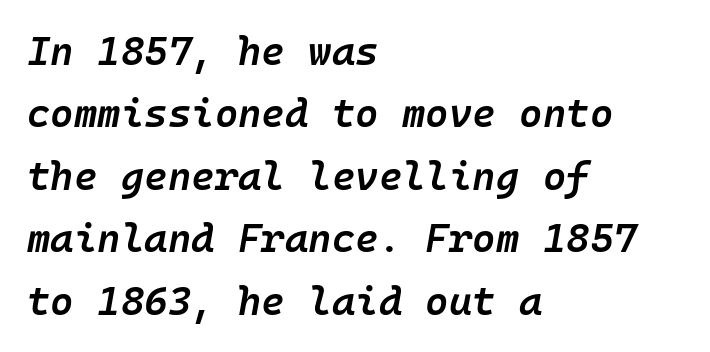
A student would call this left alignment; a typographer would say flush left, rag right. Look at the tracking — it's just the regular setting, nothing added. Every letter is mildly thick-stroked: semibold rather than bold. You can tell it's italic because the verticals aren't actually vertical. Leading: standard. Descenders are the only things crossing below the line.
